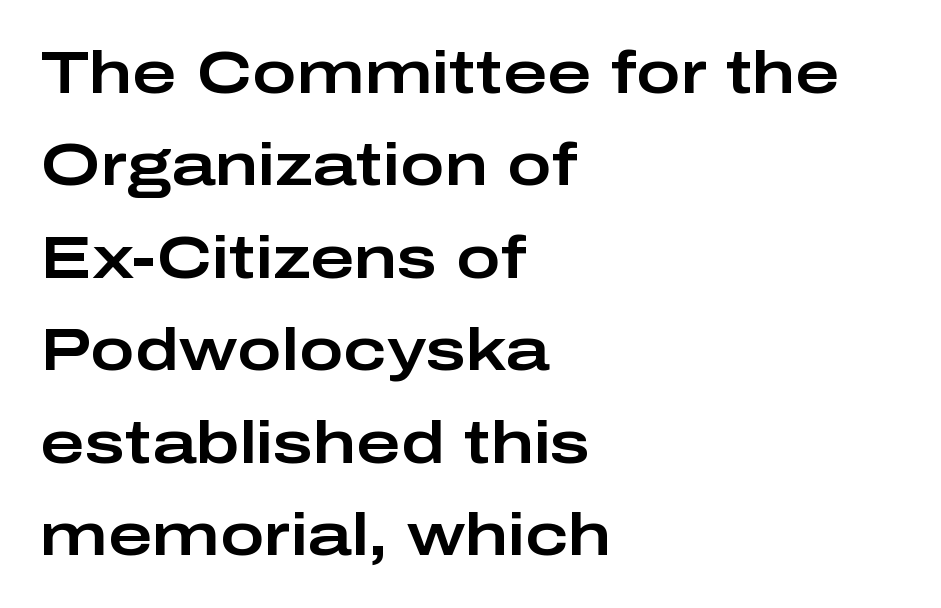
{"serif": "no", "italic": "no", "width": "wide", "stroke_contrast": "low", "x_height": "medium", "monospaced": "no", "underline": "no", "align": "left", "line_spacing": "normal", "line_spacing_ratio": 1.54, "letter_spacing": "normal", "letter_spacing_em": 0.0, "glyph_px": 60}
